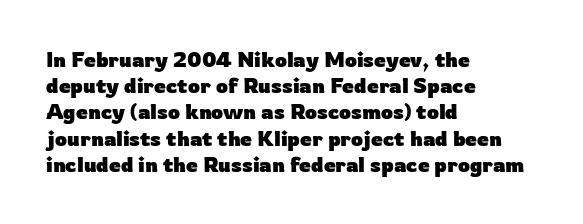
Does the weight exceed regular? Yes, all the way to bold. A typesetter would mark this as roman, not italic. The glyphs are unaccompanied by any horizontal stroke below them. Interline gaps are of average width in this sample. The horizontal fit of the characters is conventional and even.
